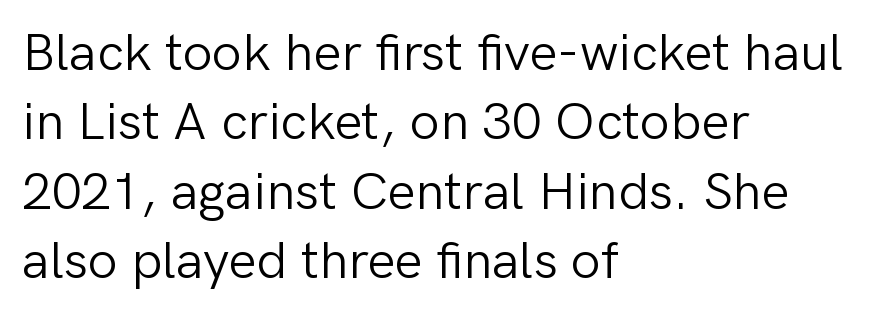
The passage shown stacks its lines at a standard gap. In CSS terms this would be text-align: left. Glance below the letters and you will spot only blank space. I'd call this a sans setting — the letters go barefoot. Letters have the restrained weight of plain body copy at most. Tall strokes in this sample are plumb rather than angled.
